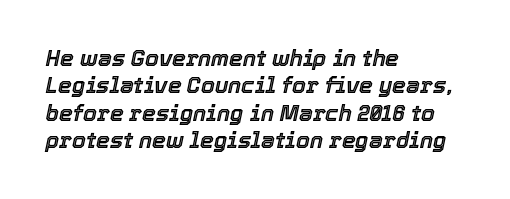
The image shows 22 px text type, italic (leaning right); set left-aligned, line spacing 1.24x, normal letter spacing, not underlined.
